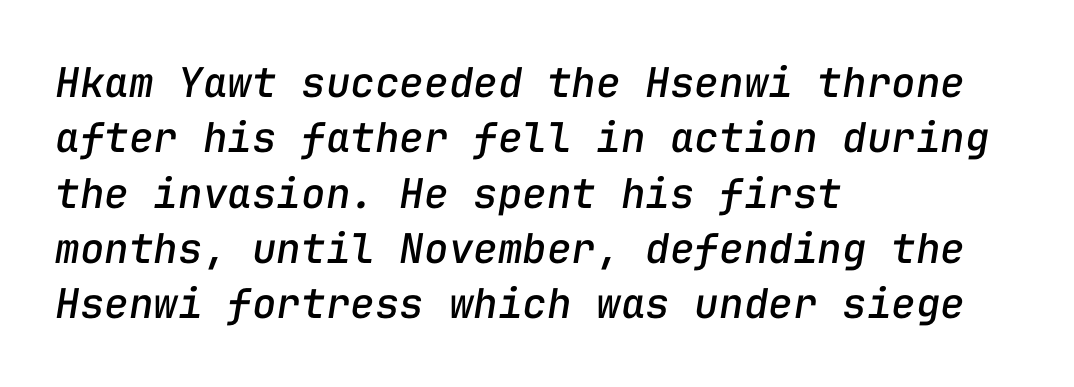
The image shows 41 px text type, italic (leaning right), monospaced; set left-aligned, normal line spacing (1.35x), normal letter spacing, not underlined; low stroke contrast and a medium x-height.
